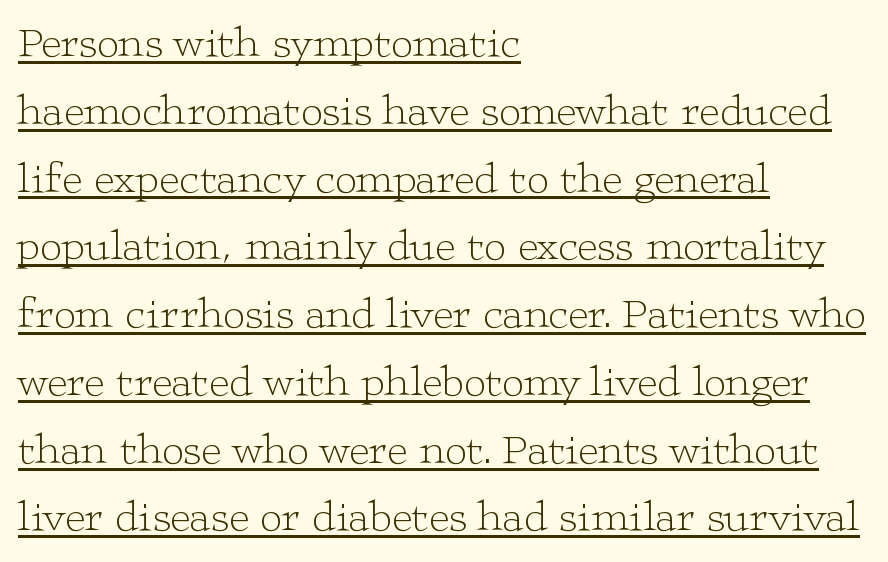
The image shows 44 px light, wide serif type, upright; set left-aligned, normal line spacing (1.54x), normal letter spacing, underlined; low stroke contrast and a medium x-height.
